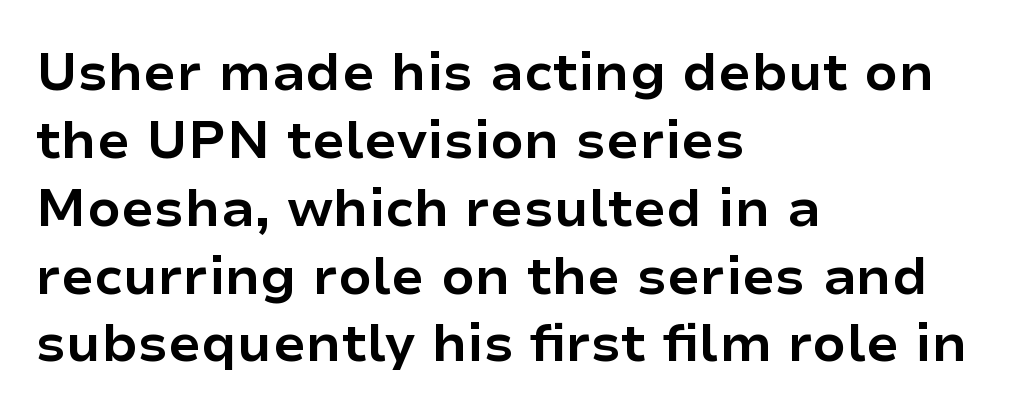
The image shows 53 px bold sans-serif type, upright; set left-aligned, normal line spacing (1.28x), normal letter spacing, not underlined; low stroke contrast and a medium x-height.
